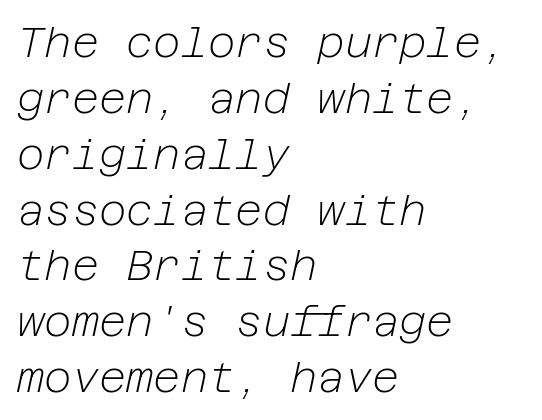
The image shows 42 px light type, italic (leaning right); set left-aligned, normal line spacing (1.33x), normal letter spacing, not underlined; low stroke contrast and a medium x-height.
